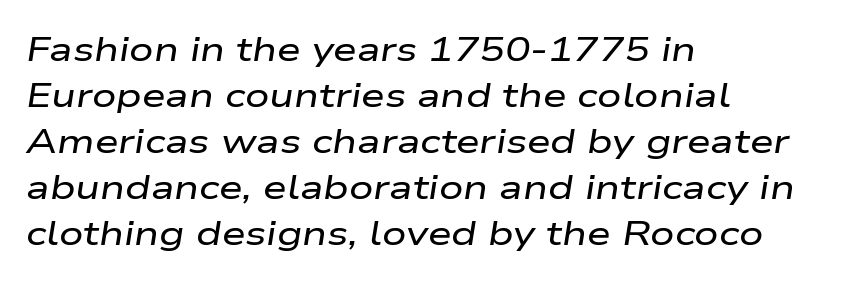
What's the leading like? Ordinary, nothing unusual. Characters are canted at an angle relative to the baseline's perpendicular. Lines of text with bare space underneath. The typesetter chose a ragged-right arrangement here.
